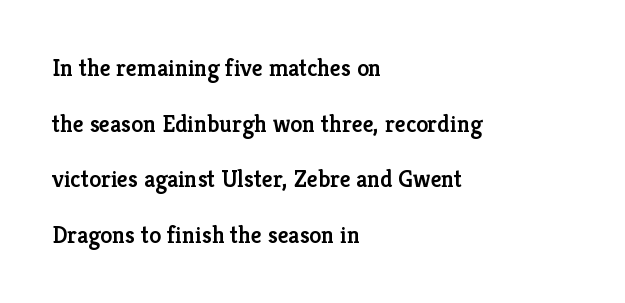
The lettering stays uniformly vertical, giving the passage a roman look. These lines stack with their left ends in a neat column. Plain, unruled lines of type. This block would shrink considerably if given ordinary leading; it's expanded now.
